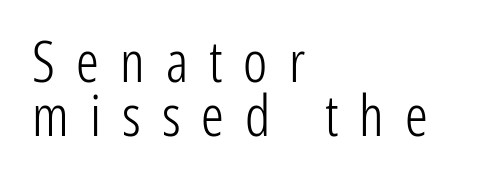
The image shows 57 px light, condensed sans-serif type, upright; set left-aligned, tight line spacing (0.95x), unusually wide letter spacing (+0.37 em), not underlined; low stroke contrast and a medium x-height.
